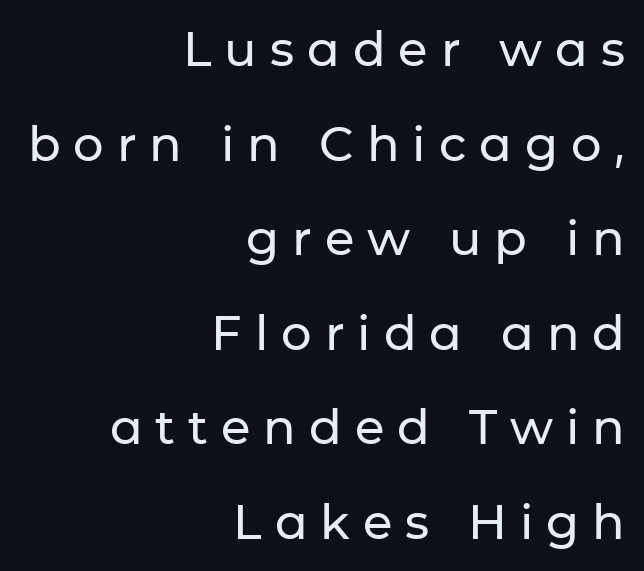
Q: Is the text italic (slanted)? A: No, it is upright.
Q: Is the typeface a serif or a sans-serif typeface? A: Sans-serif.
Q: Is the text underlined? A: No.
Q: How is the paragraph aligned? A: Right-aligned.
Q: Is the spacing between letters normal or unusually wide? A: Unusually wide.
Q: Is the spacing between lines tight, normal or loose? A: Loose.
Q: Width (condensed, normal, or wide)? A: Normal.
Q: Stroke contrast? A: Low.
Q: x-height? A: Medium.
Q: Monospaced? A: No.
